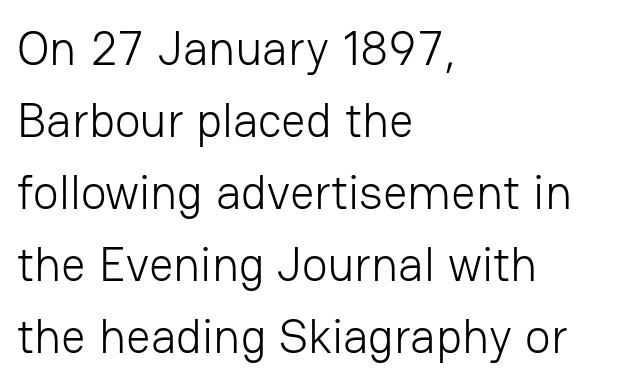
Q: Is the text bold? A: No.
Q: Is the text italic (slanted)? A: No, it is upright.
Q: Is the typeface a serif or a sans-serif typeface? A: Sans-serif.
Q: Is the text underlined? A: No.
Q: How is the paragraph aligned? A: Left-aligned.
Q: Is the spacing between letters normal or unusually wide? A: Normal.
Q: Is the spacing between lines tight, normal or loose? A: Normal.
Q: Width (condensed, normal, or wide)? A: Normal.
Q: Stroke contrast? A: Low.
Q: x-height? A: Medium.
Q: Monospaced? A: No.
